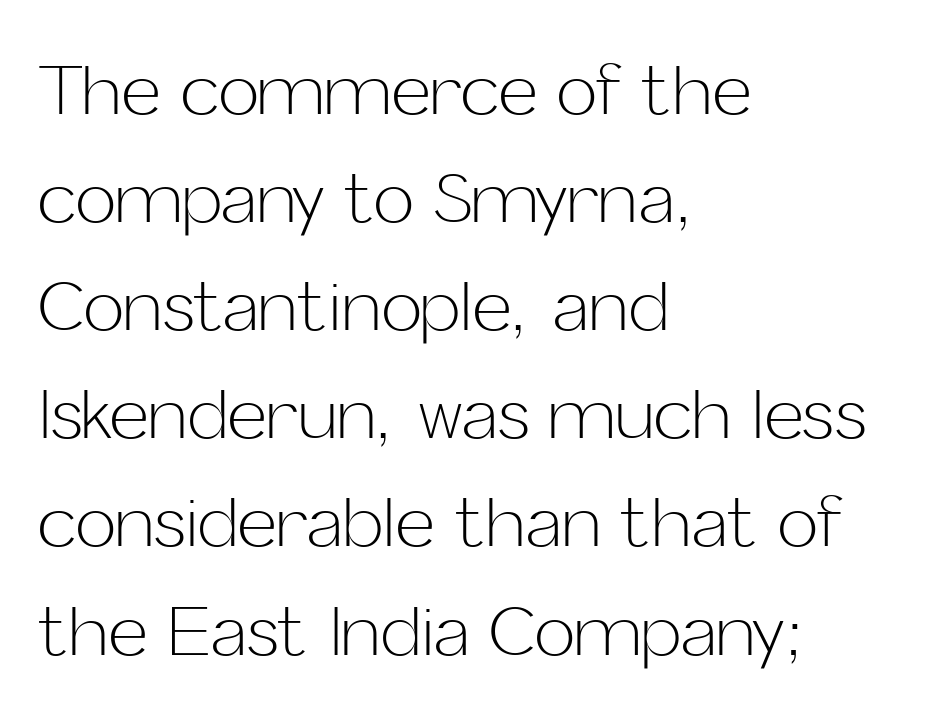
Q: Is the text bold? A: No.
Q: Is the text italic (slanted)? A: No, it is upright.
Q: Is the typeface a serif or a sans-serif typeface? A: Sans-serif.
Q: Is the text underlined? A: No.
Q: How is the paragraph aligned? A: Left-aligned.
Q: Is the spacing between letters normal or unusually wide? A: Normal.
Q: Is the spacing between lines tight, normal or loose? A: Normal.
Q: Width (condensed, normal, or wide)? A: Normal.
Q: Stroke contrast? A: Low.
Q: x-height? A: Medium.
Q: Monospaced? A: No.
